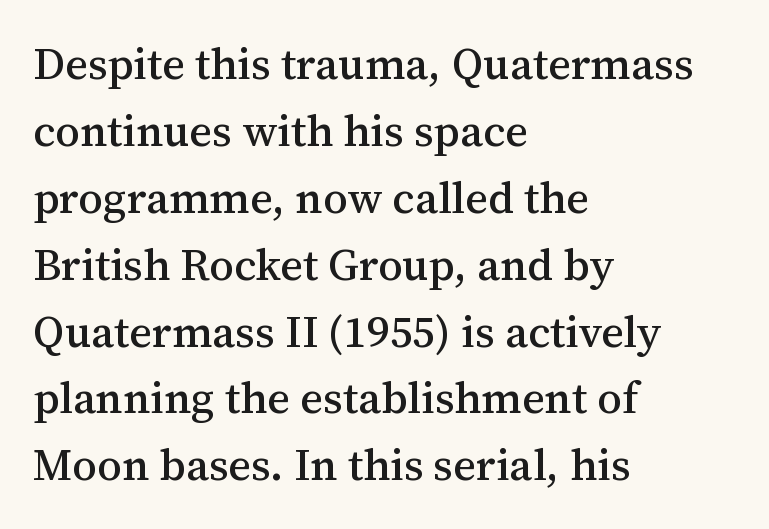
The image shows 44 px serif type, upright; set left-aligned, normal line spacing (1.52x), normal letter spacing, not underlined; medium stroke contrast and a medium x-height.
